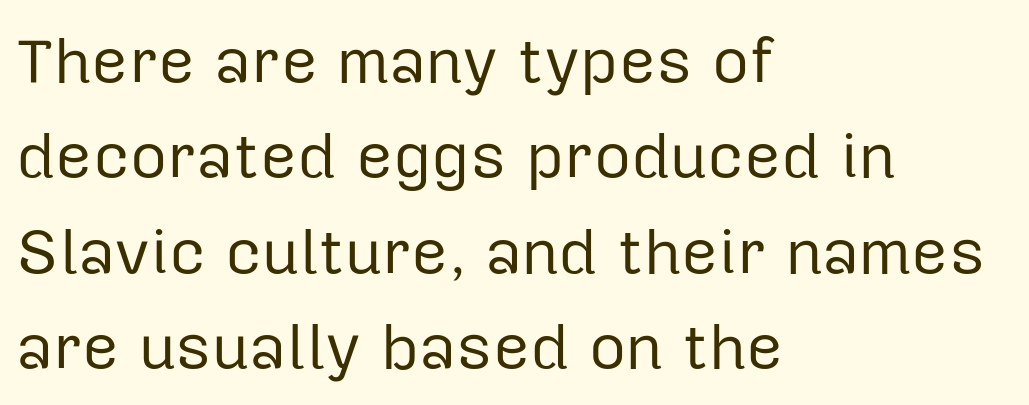
A typesetter would call this zero additional tracking. The passage shown stacks its lines at a standard gap. Letterform terminals end flat and unadorned throughout the passage. Anything drawn beneath the words? Only blank space. Line beginnings align vertically; line endings do not. Style check: upright.
